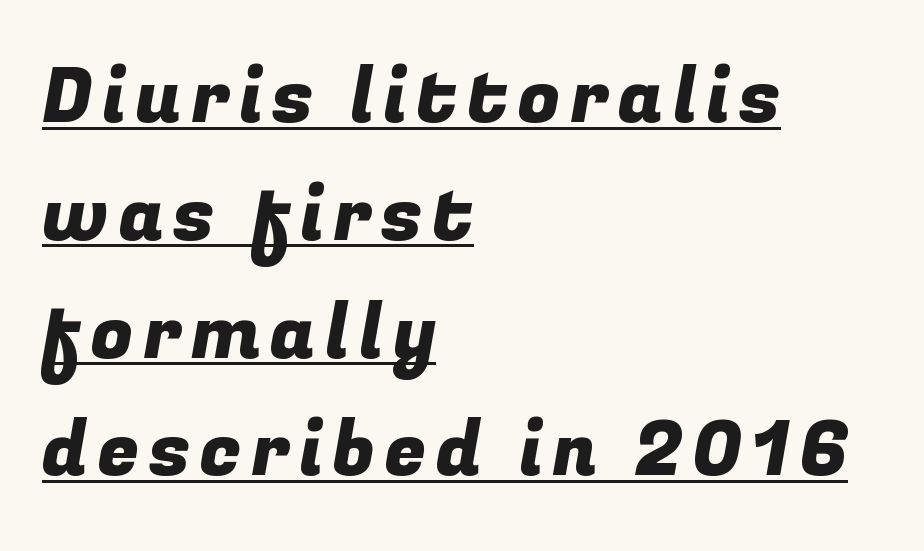
Q: Is the typeface a serif or a sans-serif typeface? A: Sans-serif.
Q: Is the text underlined? A: Yes.
Q: How is the paragraph aligned? A: Left-aligned.
Q: Is the spacing between lines tight, normal or loose? A: Normal.
Q: Width (condensed, normal, or wide)? A: Normal.
Q: Stroke contrast? A: Low.
Q: x-height? A: Medium.
Q: Monospaced? A: No.
